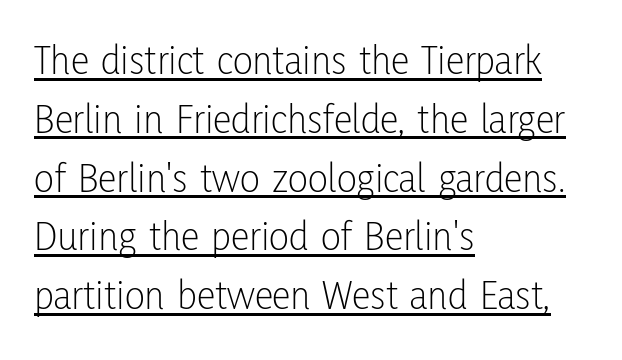
{"serif": "no", "italic": "no", "bold": "no", "weight": "light", "width": "condensed", "stroke_contrast": "low", "x_height": "medium", "monospaced": "no", "underline": "yes", "align": "left", "line_spacing": "normal", "line_spacing_ratio": 1.4, "letter_spacing": "normal", "letter_spacing_em": 0.0, "glyph_px": 42}
